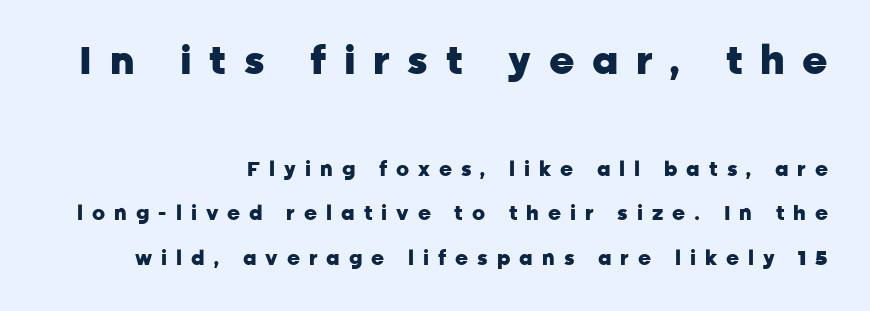
It's the straight-up-and-down kind of type. Here the designer chose a conventional face with non-uniform glyph widths. Clear beneath every line of the passage. Plenty of ink on the page — the face is bold.
